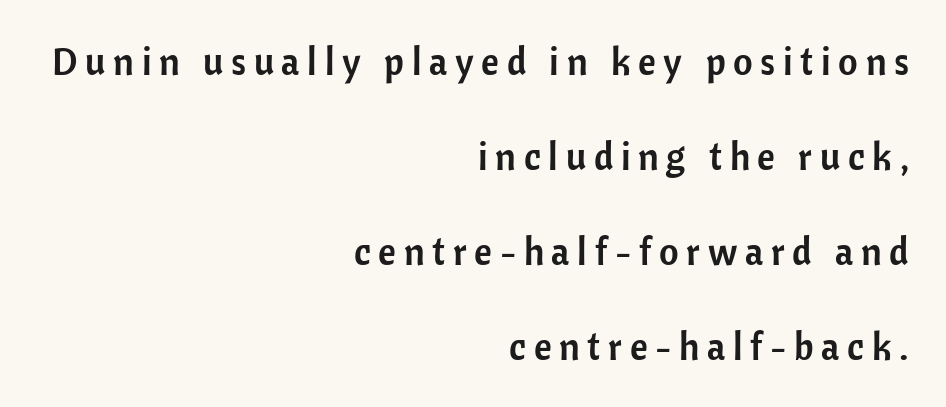
The image shows 38 px sans-serif type, upright; set right-aligned, loose line spacing (2.5x), unusually wide letter spacing (+0.2 em), not underlined; low stroke contrast and a medium x-height.
